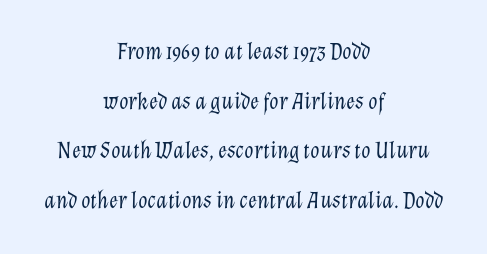
{"italic": "yes", "lean": "right", "slant_degrees": 12, "bold": "no", "underline": "no", "align": "center", "line_spacing": "loose", "line_spacing_ratio": 2.07, "letter_spacing": "normal", "letter_spacing_em": 0.0, "glyph_px": 24}
